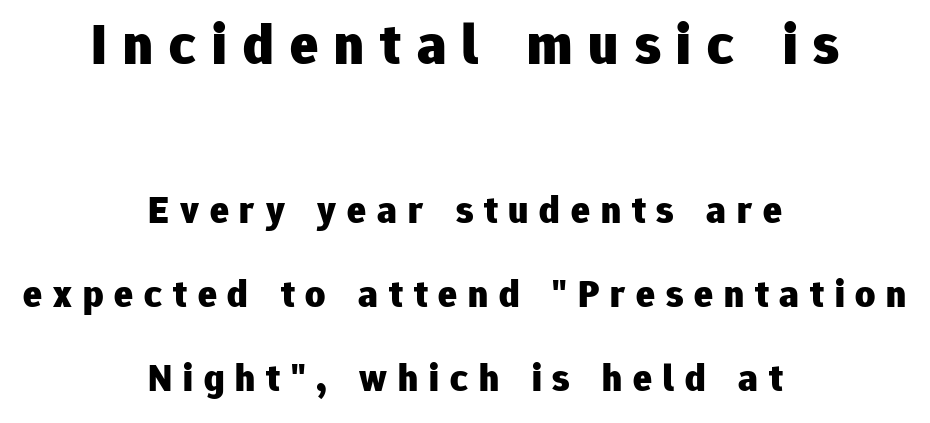
The image shows 58 px heavy sans-serif type, upright; set centered, loose line spacing (2.16x), unusually wide letter spacing (+0.28 em), not underlined; the first (top) block is 1.49x larger; low stroke contrast and a medium x-height.
